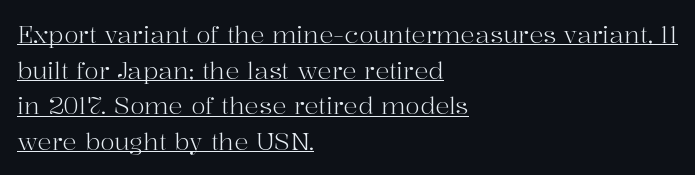
Left-aligned paragraph, ragged on the right. Honestly, the underline is the first thing you notice here. Nobody touched the tracking dial on this one. The characters are drawn with everyday or finer stroke widths.
